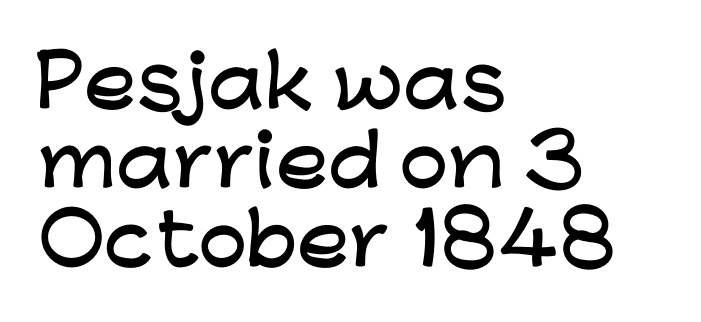
Which margin do the lines hug? The left one — the right edge is uneven. Typographically, this falls in the sans-serif category. Students, observe: this is what under-led, compact text looks like. These lines are rendered in a variable-pitch font.
